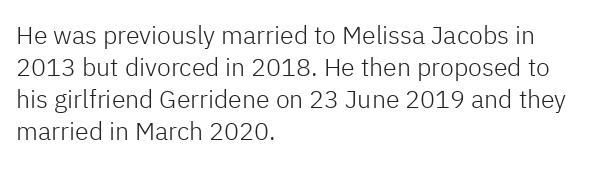
{"italic": "no", "bold": "no", "underline": "no", "align": "left", "line_spacing": "normal", "line_spacing_ratio": 1.28, "letter_spacing": "normal", "letter_spacing_em": 0.0, "glyph_px": 25}
